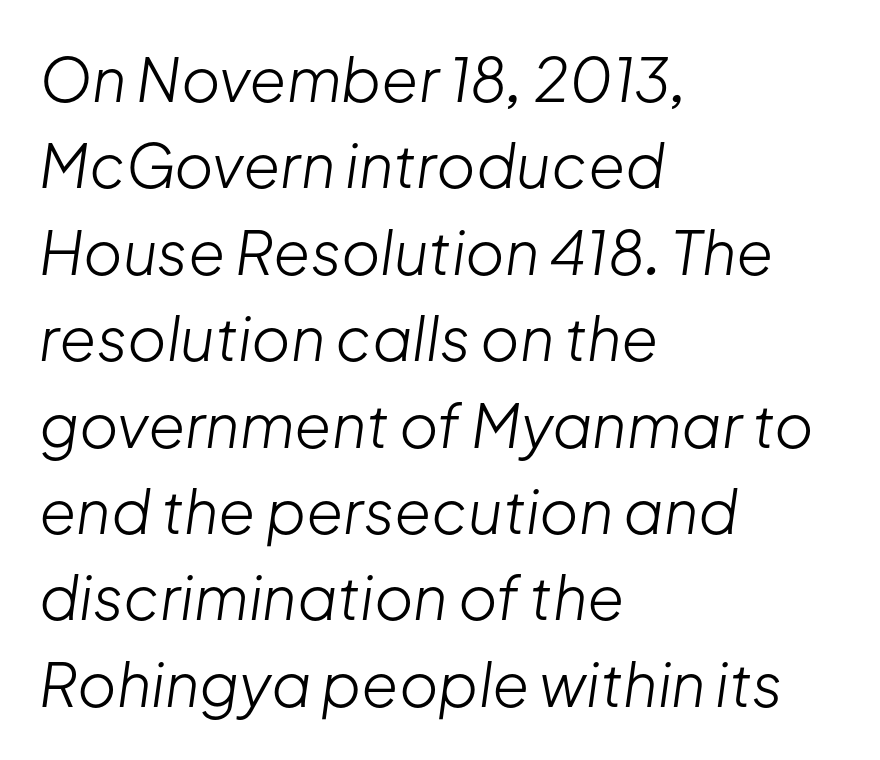
The image shows 60 px light type, italic (leaning right); set left-aligned, normal line spacing (1.44x), normal letter spacing, not underlined; low stroke contrast and a medium x-height.
